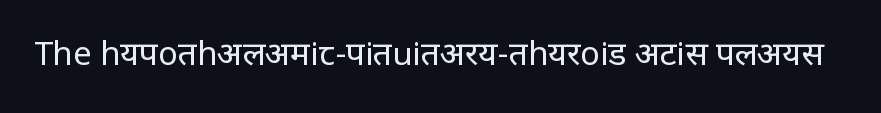
Underlining? Definitely not there. The glyphs in this specimen are sans serif. Weight: in the light-to-regular range. A typesetter would call this proportional, since set widths differ per character. You could call the tracking neutral — neither tight nor loose.
